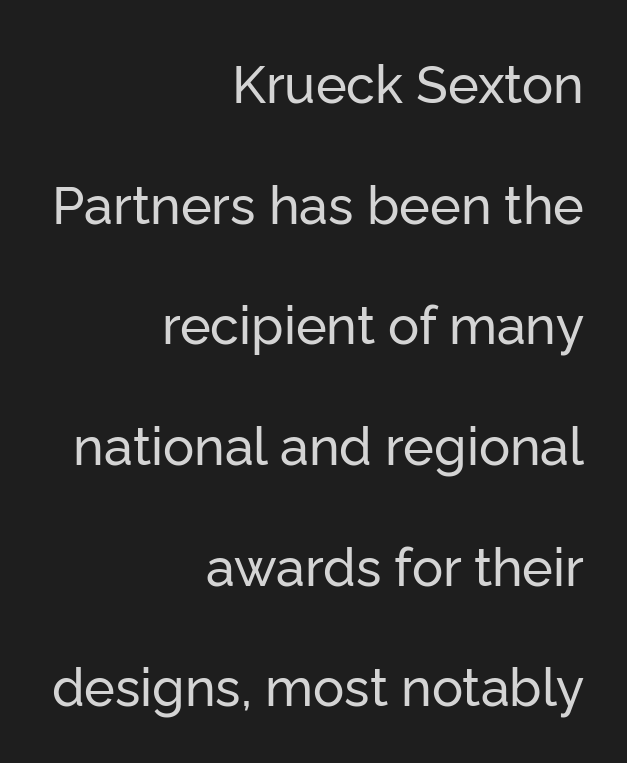
{"serif": "no", "italic": "no", "width": "normal", "stroke_contrast": "low", "x_height": "medium", "monospaced": "no", "underline": "no", "align": "right", "line_spacing": "loose", "line_spacing_ratio": 2.32, "letter_spacing": "normal", "letter_spacing_em": 0.0, "glyph_px": 52}
